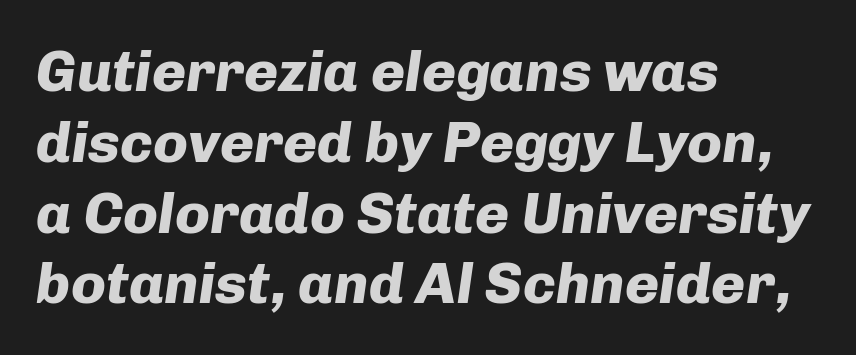
Q: Is the text bold? A: Yes.
Q: Is the text italic (slanted)? A: Yes, it leans right by about 8 degrees.
Q: Is the text underlined? A: No.
Q: How is the paragraph aligned? A: Left-aligned.
Q: Is the spacing between letters normal or unusually wide? A: Normal.
Q: Width (condensed, normal, or wide)? A: Normal.
Q: Stroke contrast? A: Low.
Q: x-height? A: Medium.
Q: Monospaced? A: No.
